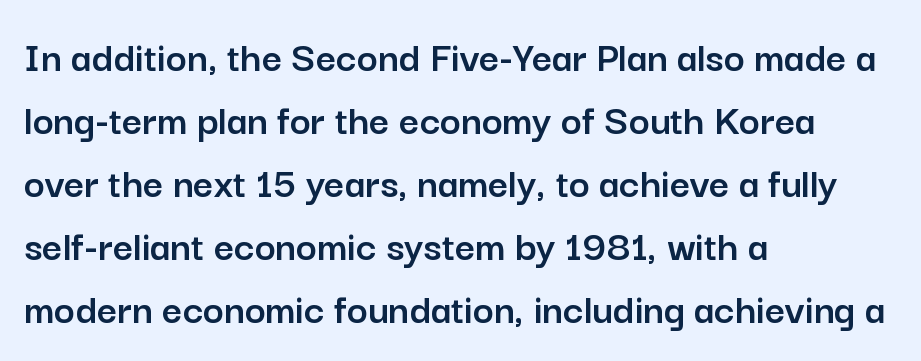
Q: Is the text italic (slanted)? A: No, it is upright.
Q: Is the typeface a serif or a sans-serif typeface? A: Sans-serif.
Q: Is the text underlined? A: No.
Q: How is the paragraph aligned? A: Left-aligned.
Q: Is the spacing between letters normal or unusually wide? A: Normal.
Q: Is the spacing between lines tight, normal or loose? A: Normal.
Q: Width (condensed, normal, or wide)? A: Normal.
Q: Stroke contrast? A: Low.
Q: x-height? A: Medium.
Q: Monospaced? A: No.
